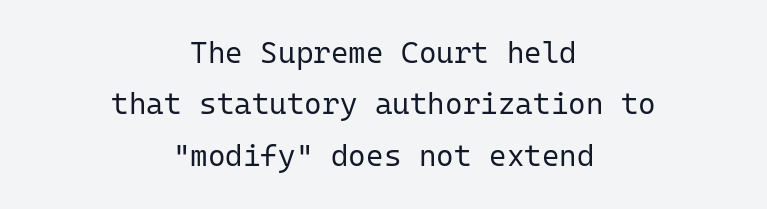
Every row of glyphs is offset so its center matches the block's center. Nobody drew a line under any word here. The face used here is rendered with its standard letterfit. Stroke terminals: plain, sans-serif. The font sits on the lighter half of the weight spectrum, regular included. Ordinary non-slanted type is in use.
